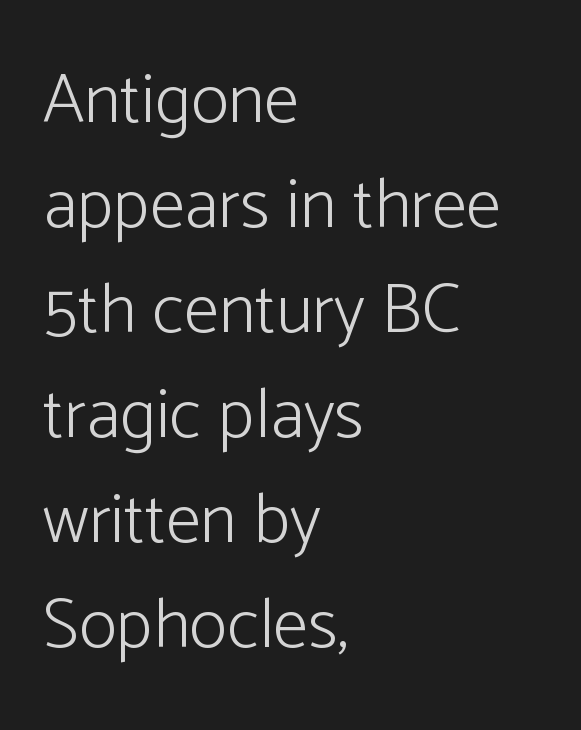
Q: Is the text bold? A: No.
Q: Is the text italic (slanted)? A: No, it is upright.
Q: Is the typeface a serif or a sans-serif typeface? A: Sans-serif.
Q: Is the text underlined? A: No.
Q: How is the paragraph aligned? A: Left-aligned.
Q: Is the spacing between letters normal or unusually wide? A: Normal.
Q: Is the spacing between lines tight, normal or loose? A: Normal.
Q: Width (condensed, normal, or wide)? A: Normal.
Q: Stroke contrast? A: Low.
Q: x-height? A: Medium.
Q: Monospaced? A: No.
